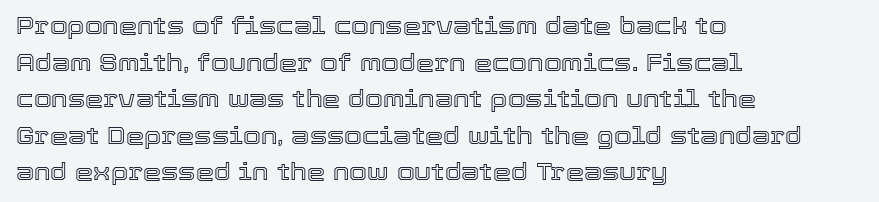
The image shows 23 px text type, upright; set left-aligned, normal line spacing (1.59x), normal letter spacing, not underlined.
